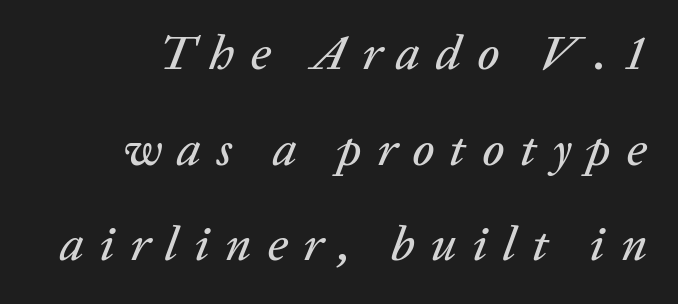
{"italic": "yes", "lean": "right", "slant_degrees": 20, "width": "normal", "stroke_contrast": "low", "x_height": "medium", "monospaced": "no", "underline": "no", "align": "right", "line_spacing": "loose", "line_spacing_ratio": 1.95, "letter_spacing": "wide", "letter_spacing_em": 0.32, "glyph_px": 49}
